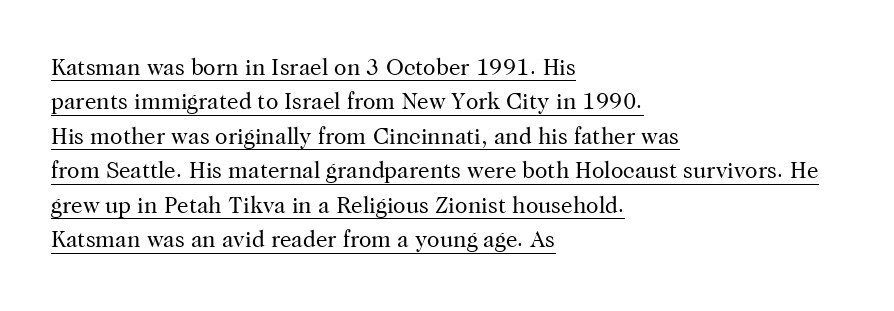
{"italic": "no", "bold": "no", "underline": "yes", "align": "left", "line_spacing": "normal", "line_spacing_ratio": 1.5, "letter_spacing": "normal", "letter_spacing_em": 0.0, "glyph_px": 23}
